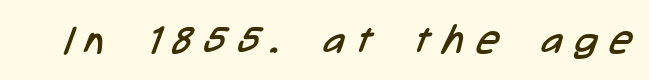
The image shows 39 px regular-weight, condensed sans-serif type; set unusually wide letter spacing (+0.33 em), not underlined; low stroke contrast and a medium x-height.
